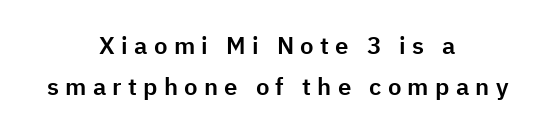
Ordinary non-slanted type is in use. These lines are centered, leaving both edges ragged. Students, observe: this is what conventionally led text looks like. The gaps between neighbouring characters are conspicuously large. Check the space under the baseline: it is left empty.
